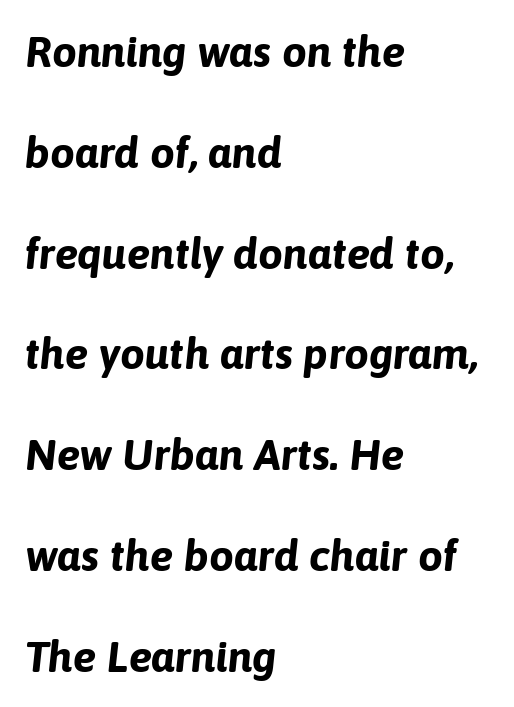
Q: Is the text bold? A: Yes.
Q: Is the text italic (slanted)? A: Yes, it leans right by about 6 degrees.
Q: Is the text underlined? A: No.
Q: How is the paragraph aligned? A: Left-aligned.
Q: Is the spacing between letters normal or unusually wide? A: Normal.
Q: Is the spacing between lines tight, normal or loose? A: Loose.
Q: Width (condensed, normal, or wide)? A: Normal.
Q: Stroke contrast? A: Low.
Q: x-height? A: Medium.
Q: Monospaced? A: No.
